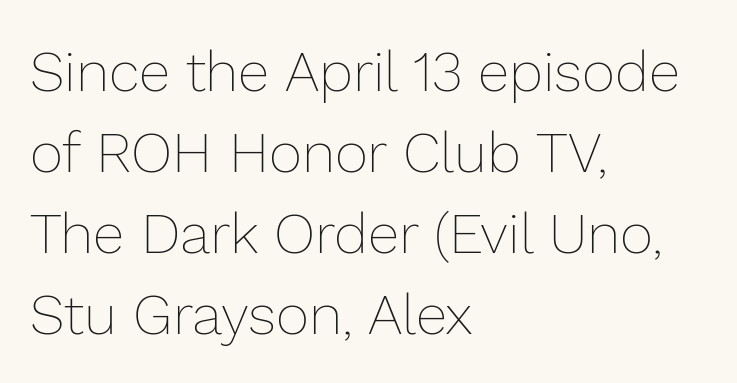
Q: Is the text bold? A: No.
Q: Is the text italic (slanted)? A: No, it is upright.
Q: Is the text underlined? A: No.
Q: How is the paragraph aligned? A: Left-aligned.
Q: Is the spacing between letters normal or unusually wide? A: Normal.
Q: Is the spacing between lines tight, normal or loose? A: Normal.
Q: Width (condensed, normal, or wide)? A: Normal.
Q: Stroke contrast? A: Low.
Q: x-height? A: Medium.
Q: Monospaced? A: No.
